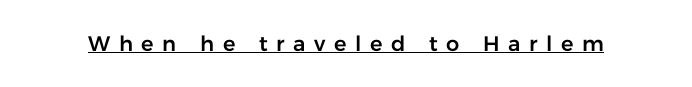
Q: Is the text italic (slanted)? A: No, it is upright.
Q: Is the text underlined? A: Yes.
Q: Is the spacing between letters normal or unusually wide? A: Unusually wide.
